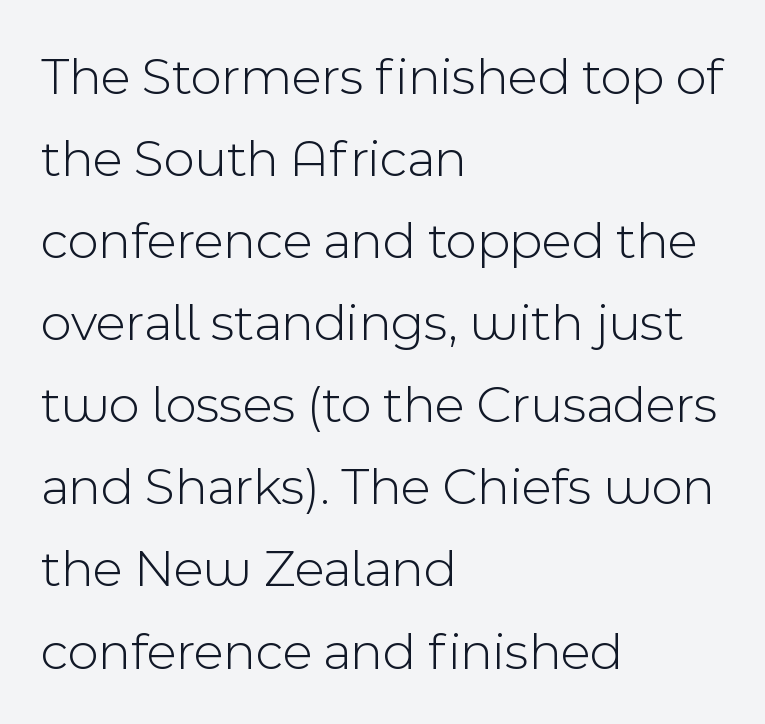
{"serif": "no", "italic": "no", "bold": "no", "weight": "light", "width": "normal", "x_height": "medium", "monospaced": "no", "underline": "no", "align": "left", "line_spacing": "normal", "line_spacing_ratio": 1.52, "letter_spacing": "normal", "letter_spacing_em": 0.0, "glyph_px": 54}
